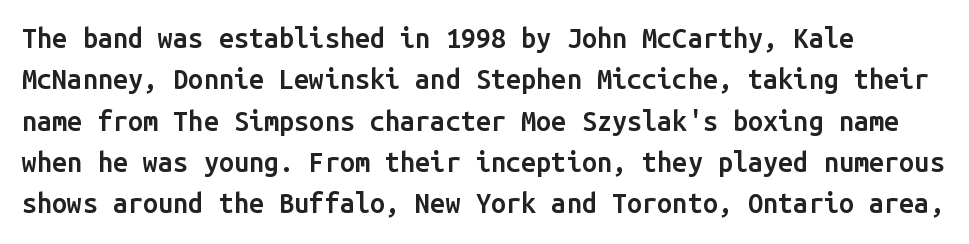
A student would call this left alignment; a typographer would say flush left, rag right. Line spacing here is normal. Tracking value appears to be zero — textbook default spacing. A typesetter would mark this as roman, not italic. Each glyph is drawn with semibold strokes, heavier than normal yet not fully bold. The strip under each line holds only bare page.
